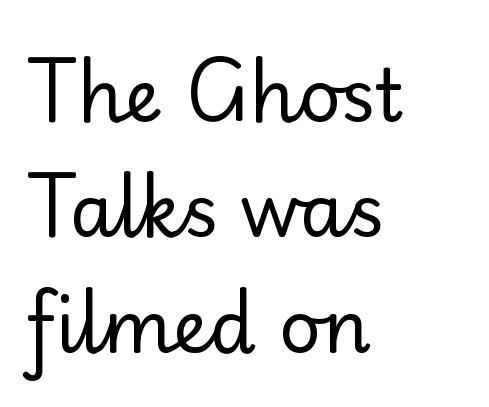
Q: Is the text bold? A: No.
Q: Is the text italic (slanted)? A: No, it is upright.
Q: Is the typeface a serif or a sans-serif typeface? A: Sans-serif.
Q: Is the text underlined? A: No.
Q: How is the paragraph aligned? A: Left-aligned.
Q: Is the spacing between letters normal or unusually wide? A: Normal.
Q: Is the spacing between lines tight, normal or loose? A: Normal.
Q: Width (condensed, normal, or wide)? A: Normal.
Q: Stroke contrast? A: Low.
Q: x-height? A: Small.
Q: Monospaced? A: No.
